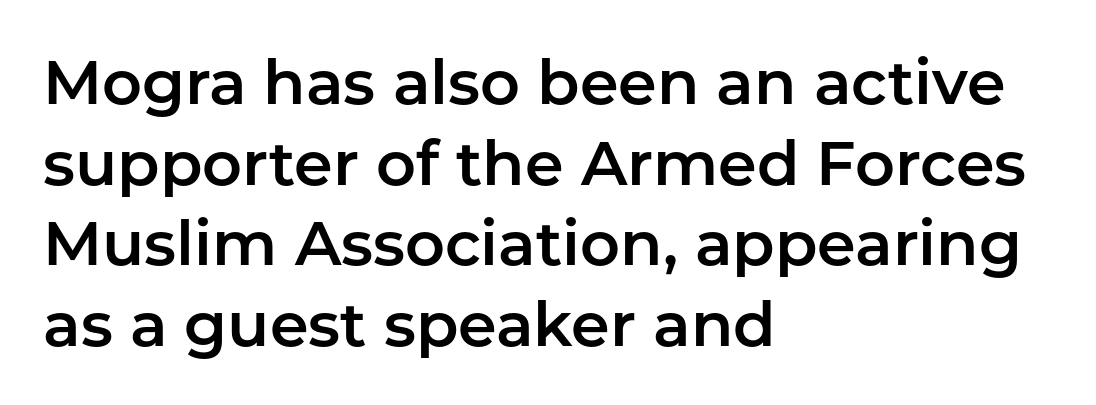
Q: Is the text italic (slanted)? A: No, it is upright.
Q: Is the typeface a serif or a sans-serif typeface? A: Sans-serif.
Q: Is the text underlined? A: No.
Q: How is the paragraph aligned? A: Left-aligned.
Q: Is the spacing between letters normal or unusually wide? A: Normal.
Q: Is the spacing between lines tight, normal or loose? A: Normal.
Q: Width (condensed, normal, or wide)? A: Normal.
Q: Stroke contrast? A: Low.
Q: x-height? A: Medium.
Q: Monospaced? A: No.
